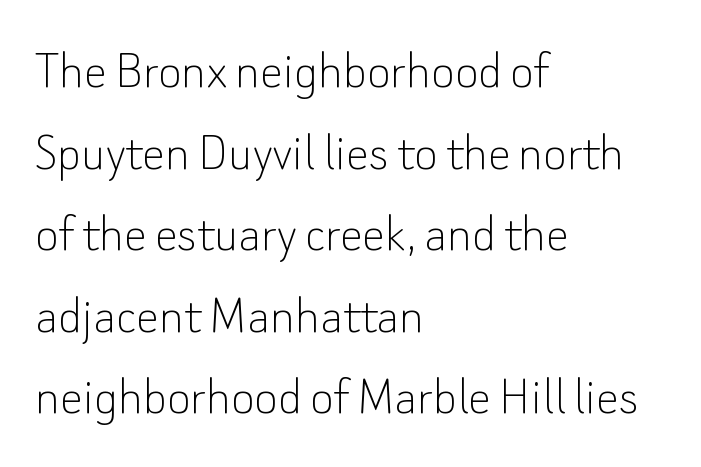
The image shows 57 px thin sans-serif type, upright; set left-aligned, normal line spacing (1.43x), normal letter spacing, not underlined; low stroke contrast and a small x-height.
